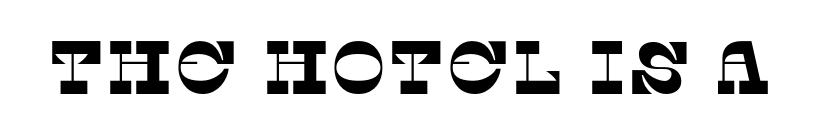
Q: Is the typeface a serif or a sans-serif typeface? A: Serif.
Q: Is the text underlined? A: No.
Q: Is the spacing between letters normal or unusually wide? A: Normal.
Q: Width (condensed, normal, or wide)? A: Normal.
Q: Stroke contrast? A: Low.
Q: x-height? A: Large.
Q: Monospaced? A: No.
